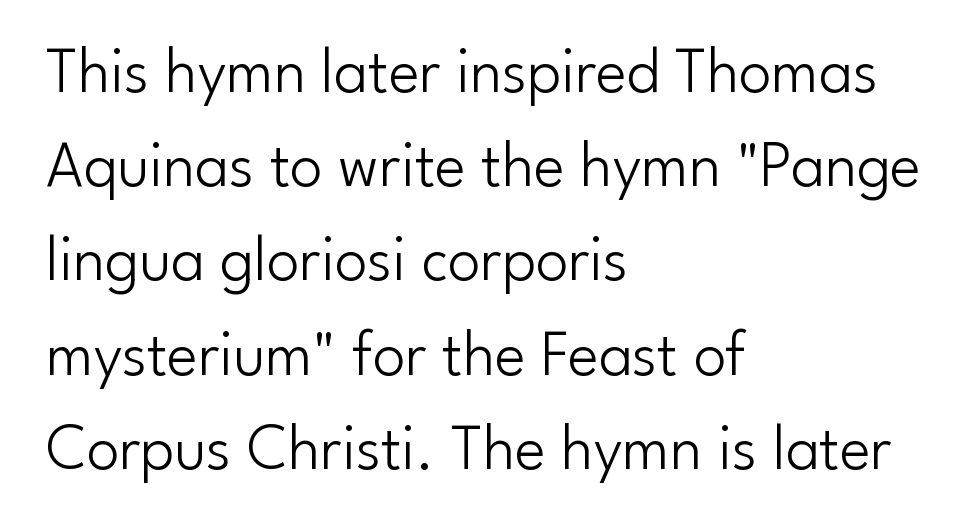
Note: no serifs on the glyphs. The passage shown is not bold in any degree. This rendering leaves character spacing at its baseline value. The rendering uses natural spacing where letterforms have individual widths.
